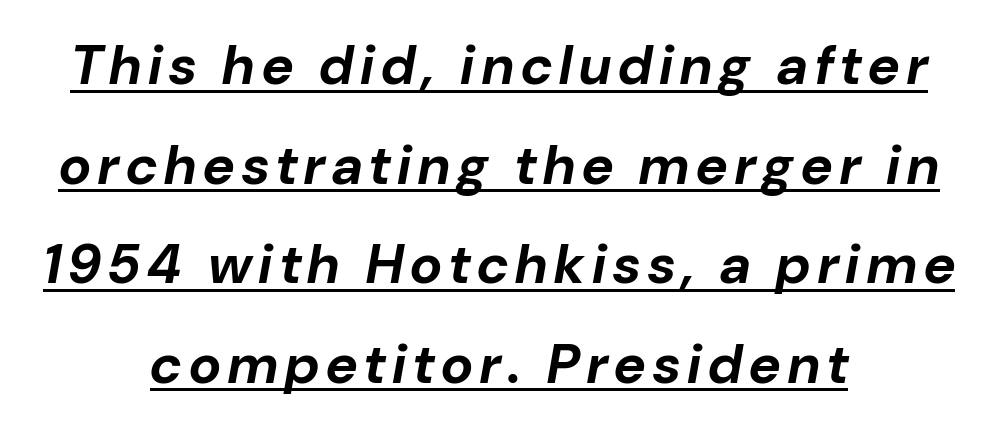
The passage shown leans; its letterforms are oblique. One-word summary of the alignment: center. The face used here appears with an underline applied. Strokes here are thick enough to call this a true bold.
